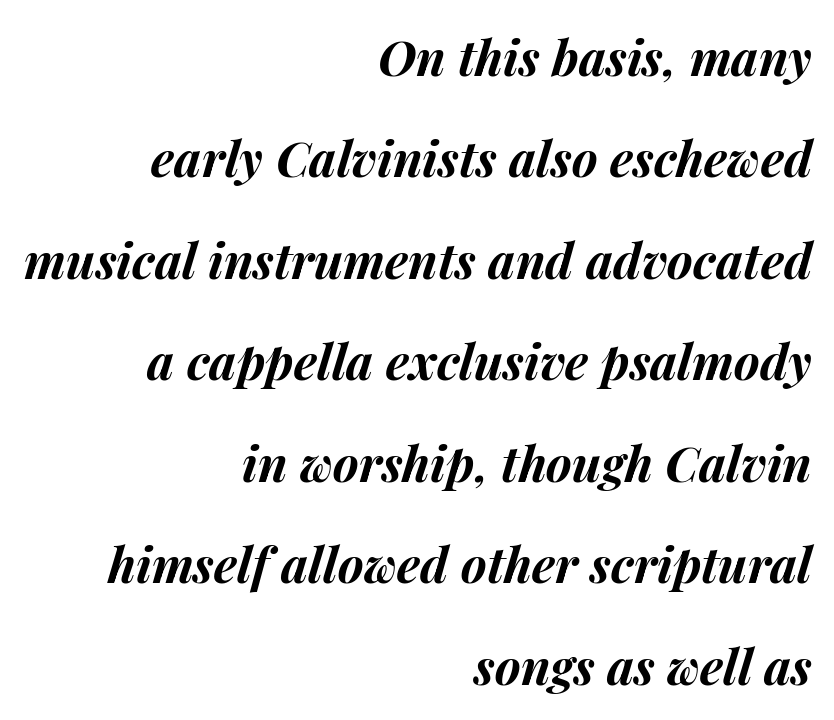
Q: Is the text bold? A: Yes.
Q: Is the text italic (slanted)? A: Yes, it leans right by about 14 degrees.
Q: Is the text underlined? A: No.
Q: How is the paragraph aligned? A: Right-aligned.
Q: Is the spacing between letters normal or unusually wide? A: Normal.
Q: Is the spacing between lines tight, normal or loose? A: Loose.
Q: Width (condensed, normal, or wide)? A: Normal.
Q: Stroke contrast? A: Medium.
Q: x-height? A: Medium.
Q: Monospaced? A: No.
